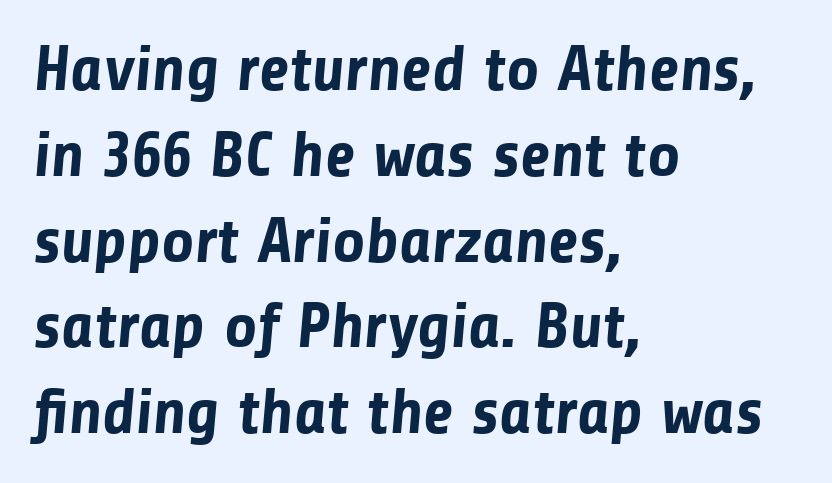
The image shows 64 px bold sans-serif type; set left-aligned, normal line spacing (1.34x), normal letter spacing, not underlined; low stroke contrast and a medium x-height.
